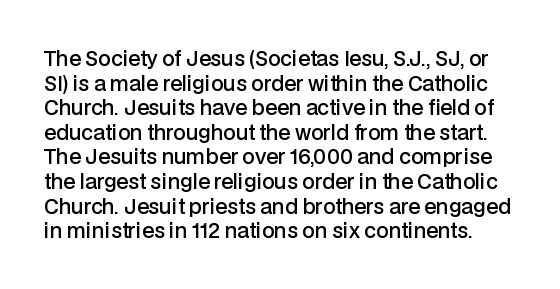
The image shows 20 px text type, upright; set line spacing 1.23x, normal letter spacing, not underlined.
